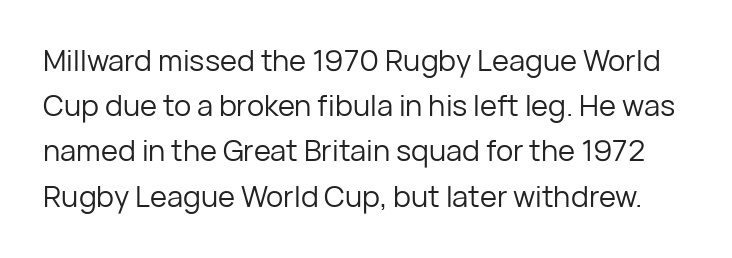
{"serif": "no", "italic": "no", "bold": "no", "weight": "regular", "width": "normal", "stroke_contrast": "low", "x_height": "medium", "monospaced": "no", "underline": "no", "line_spacing": "normal", "line_spacing_ratio": 1.56, "letter_spacing": "normal", "letter_spacing_em": 0.0, "glyph_px": 29}
